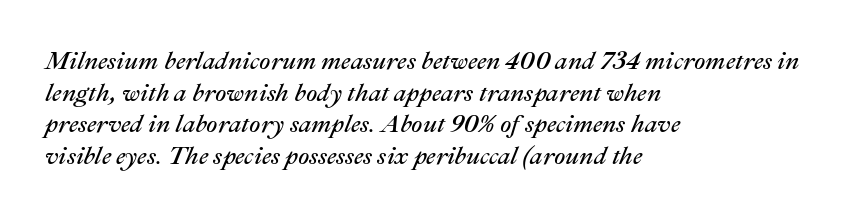
Q: Is the text bold? A: No.
Q: Is the text italic (slanted)? A: Yes, it leans right by about 22 degrees.
Q: Is the text underlined? A: No.
Q: How is the paragraph aligned? A: Left-aligned.
Q: Is the spacing between letters normal or unusually wide? A: Normal.
Q: Is the spacing between lines tight, normal or loose? A: Normal.
